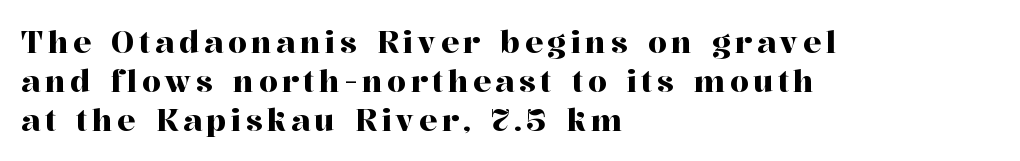
Q: Is the text italic (slanted)? A: No, it is upright.
Q: Is the typeface a serif or a sans-serif typeface? A: Serif.
Q: Is the text underlined? A: No.
Q: How is the paragraph aligned? A: Left-aligned.
Q: Is the spacing between lines tight, normal or loose? A: Normal.
Q: Width (condensed, normal, or wide)? A: Normal.
Q: Stroke contrast? A: High.
Q: x-height? A: Medium.
Q: Monospaced? A: No.
